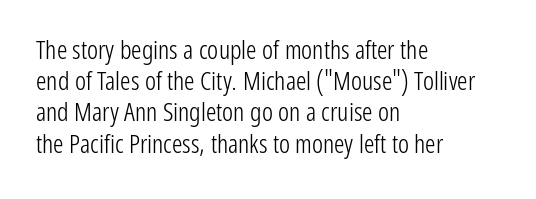
One-word summary of the alignment: left. In terms of letterspacing, this is plain default setting. The words here are not underlined. The characters are drawn with everyday or finer stroke widths. The letters stand straight up with perfectly vertical stems.
